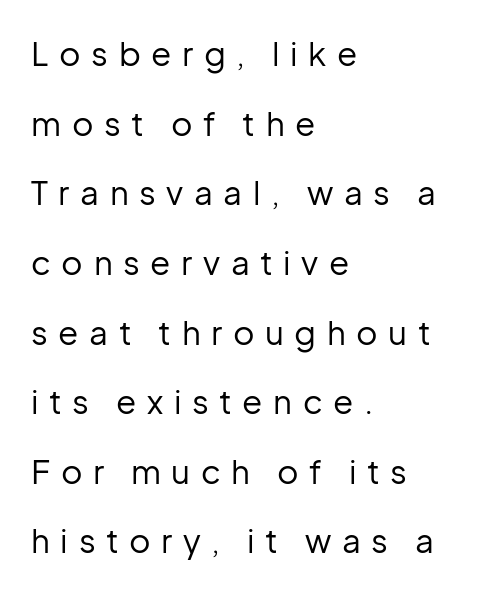
Q: Is the text bold? A: No.
Q: Is the text italic (slanted)? A: No, it is upright.
Q: Is the typeface a serif or a sans-serif typeface? A: Sans-serif.
Q: Is the text underlined? A: No.
Q: How is the paragraph aligned? A: Left-aligned.
Q: Is the spacing between letters normal or unusually wide? A: Unusually wide.
Q: Is the spacing between lines tight, normal or loose? A: Loose.
Q: Width (condensed, normal, or wide)? A: Normal.
Q: Stroke contrast? A: Low.
Q: x-height? A: Medium.
Q: Monospaced? A: No.
